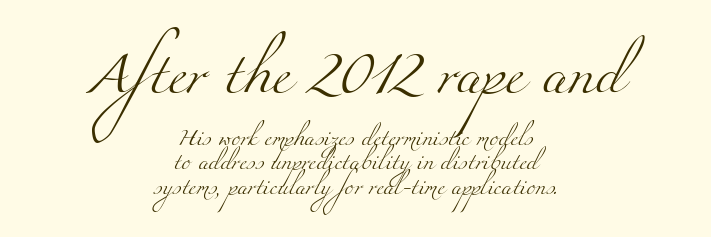
Q: Is the text bold? A: No.
Q: Is the text underlined? A: No.
Q: How is the paragraph aligned? A: Centered.
Q: Is the spacing between letters normal or unusually wide? A: Normal.
Q: Is the spacing between lines tight, normal or loose? A: Normal.
Q: Which block of text is set in a larger size, the first (top) or the second (bottom)? A: The first (top) one.
Q: Width (condensed, normal, or wide)? A: Wide.
Q: Stroke contrast? A: Medium.
Q: x-height? A: Small.
Q: Monospaced? A: No.
